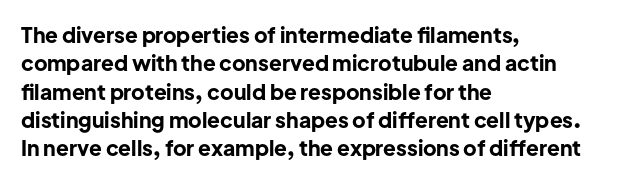
Q: Is the text bold? A: Yes.
Q: Is the text italic (slanted)? A: No, it is upright.
Q: Is the text underlined? A: No.
Q: How is the paragraph aligned? A: Left-aligned.
Q: Is the spacing between letters normal or unusually wide? A: Normal.
Q: Is the spacing between lines tight, normal or loose? A: Normal.
